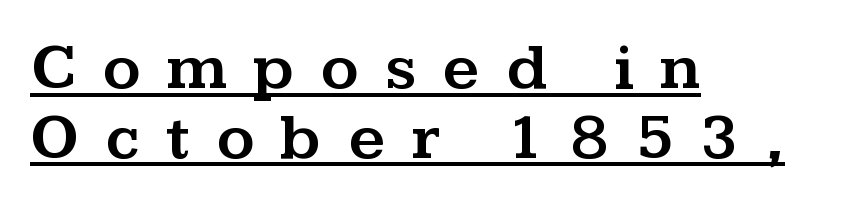
Does the type have serifs? Yes, each stem ends in a small foot. Varying glyph widths throughout — classic text-font behaviour. The rendering uses the underline text-decoration. Glyph-to-glyph distance is far greater than everyday printed text.
